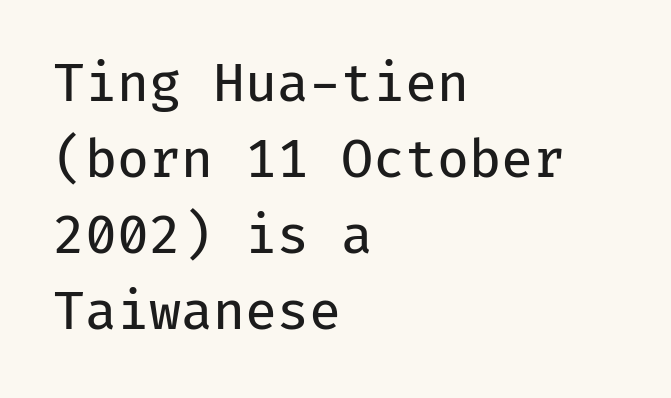
{"serif": "no", "italic": "no", "bold": "no", "weight": "regular", "width": "normal", "stroke_contrast": "low", "x_height": "medium", "monospaced": "yes", "underline": "no", "align": "left", "line_spacing": "normal", "line_spacing_ratio": 1.46, "letter_spacing": "normal", "letter_spacing_em": 0.0, "glyph_px": 52}
